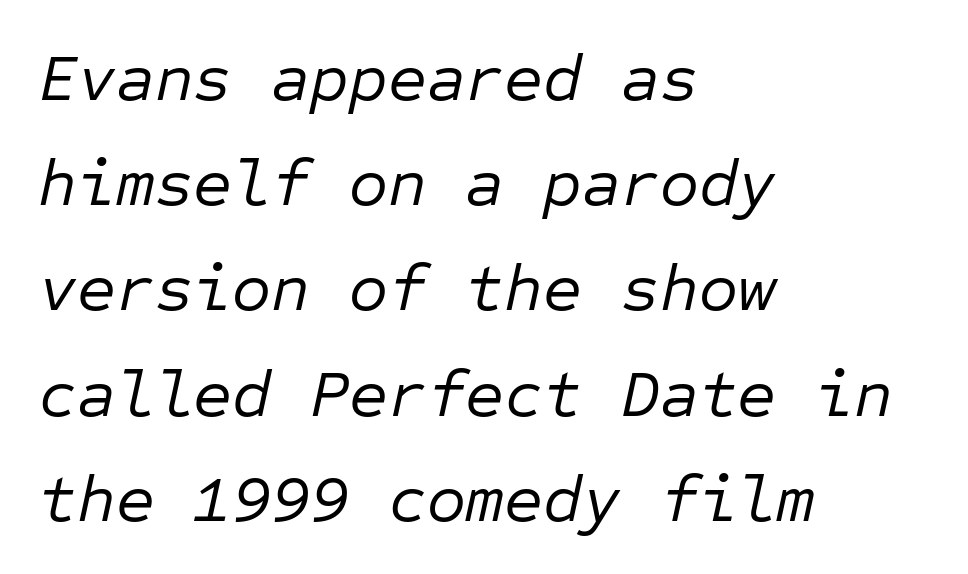
Q: Is the text bold? A: No.
Q: Is the text italic (slanted)? A: Yes, it leans right by about 12 degrees.
Q: Is the text underlined? A: No.
Q: How is the paragraph aligned? A: Left-aligned.
Q: Is the spacing between letters normal or unusually wide? A: Normal.
Q: Is the spacing between lines tight, normal or loose? A: Normal.
Q: Width (condensed, normal, or wide)? A: Normal.
Q: Stroke contrast? A: Low.
Q: x-height? A: Medium.
Q: Monospaced? A: Yes.
